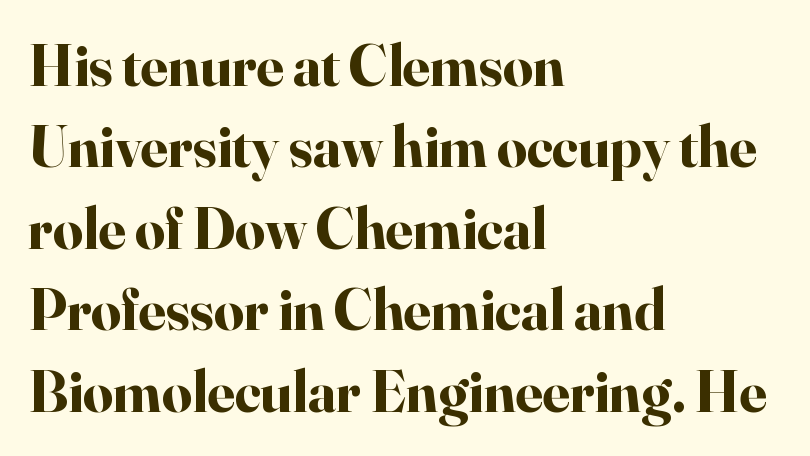
{"serif": "yes", "italic": "no", "bold": "yes", "weight": "bold", "width": "normal", "stroke_contrast": "high", "x_height": "small", "monospaced": "no", "underline": "no", "align": "left", "line_spacing": "normal", "line_spacing_ratio": 1.38, "letter_spacing": "normal", "letter_spacing_em": 0.0, "glyph_px": 59}
